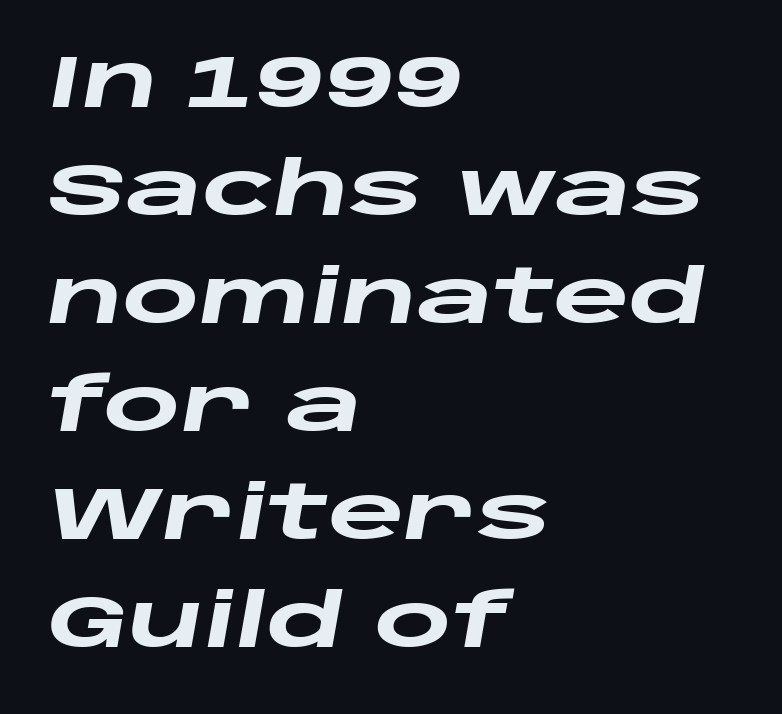
The image shows 74 px heavy, wide type, italic (leaning right); set left-aligned, normal line spacing (1.46x), normal letter spacing, not underlined; low stroke contrast and a large x-height.
